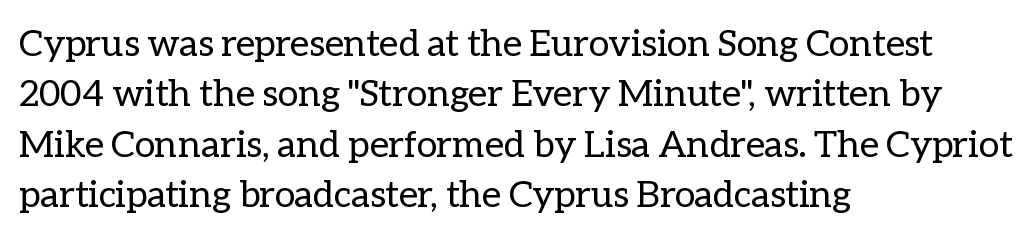
Q: Is the text bold? A: No.
Q: Is the text italic (slanted)? A: No, it is upright.
Q: Is the text underlined? A: No.
Q: How is the paragraph aligned? A: Left-aligned.
Q: Is the spacing between letters normal or unusually wide? A: Normal.
Q: Is the spacing between lines tight, normal or loose? A: Normal.
Q: Width (condensed, normal, or wide)? A: Normal.
Q: Stroke contrast? A: Low.
Q: x-height? A: Medium.
Q: Monospaced? A: No.
